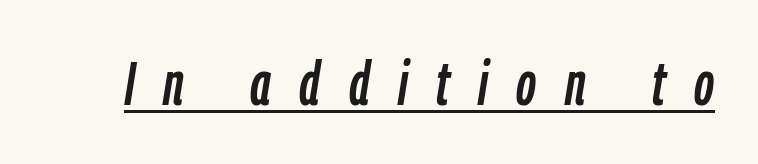
{"italic": "yes", "lean": "right", "slant_degrees": 9, "width": "condensed", "stroke_contrast": "low", "x_height": "medium", "monospaced": "no", "underline": "yes", "letter_spacing": "wide", "letter_spacing_em": 0.46, "glyph_px": 62}
